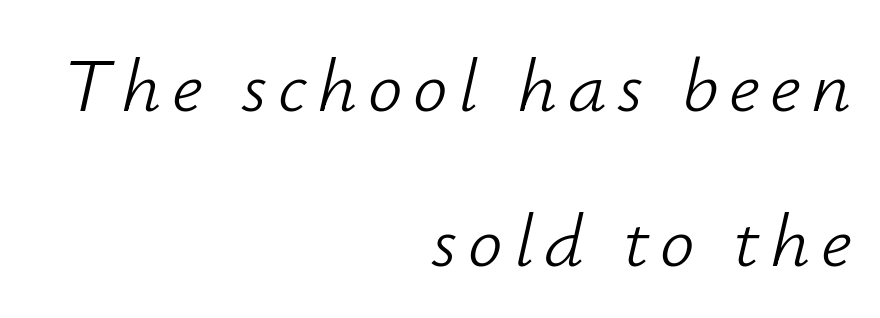
The image shows 77 px light type, italic (leaning right); set right-aligned, loose line spacing (2.01x), not underlined; low stroke contrast and a small x-height.
